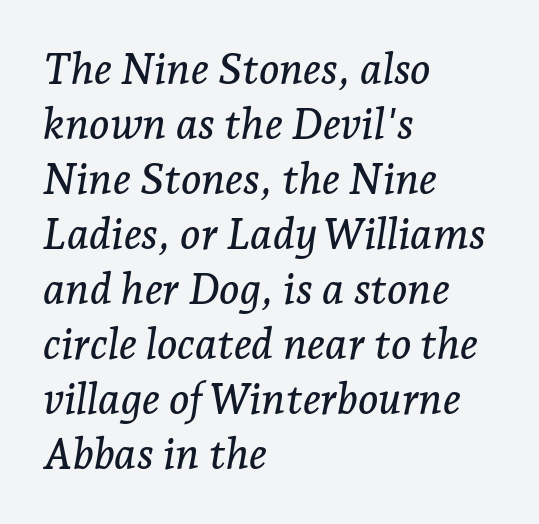
The image shows 43 px serif type, italic (leaning right); set left-aligned, normal line spacing (1.28x), normal letter spacing, not underlined; low stroke contrast and a medium x-height.
